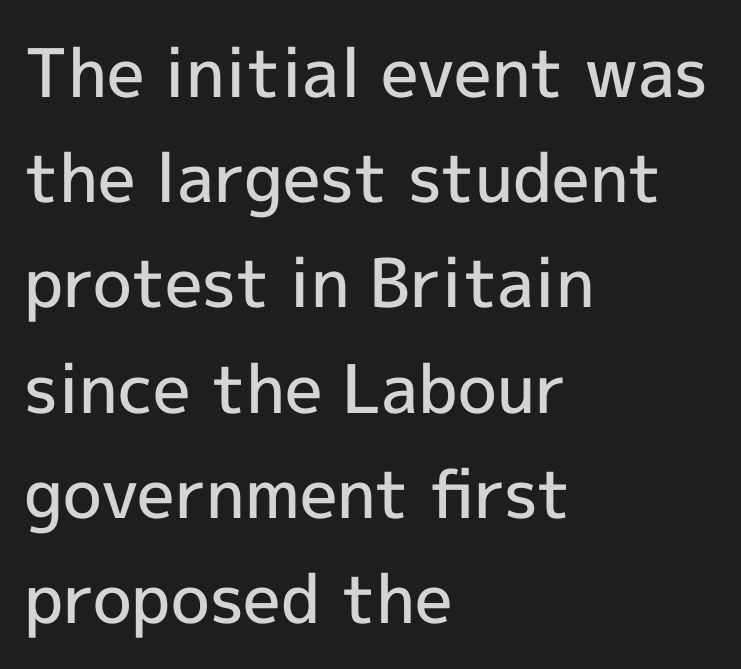
The text block is weighted toward the left margin, trailing off unevenly rightward. The face used here is proportionally spaced, like ordinary book or web type. The rendering shows plain stroke endings on the letterforms — a sans-serif design. A clean baseline with only descenders dipping below it. These lines were composed using upright roman letters.
